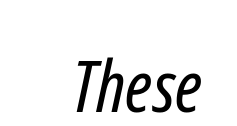
{"serif": "no", "bold": "no", "weight": "regular", "width": "condensed", "stroke_contrast": "low", "x_height": "medium", "monospaced": "no", "underline": "no", "letter_spacing": "normal", "letter_spacing_em": 0.0, "glyph_px": 72}
